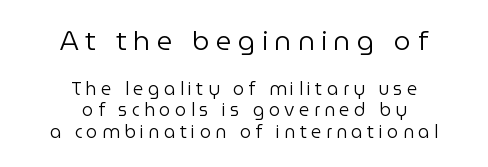
The image shows 27 px text type, upright; set centered, line spacing 1.22x, unusually wide letter spacing (+0.24 em), not underlined; the first (top) block is 1.5x larger.
